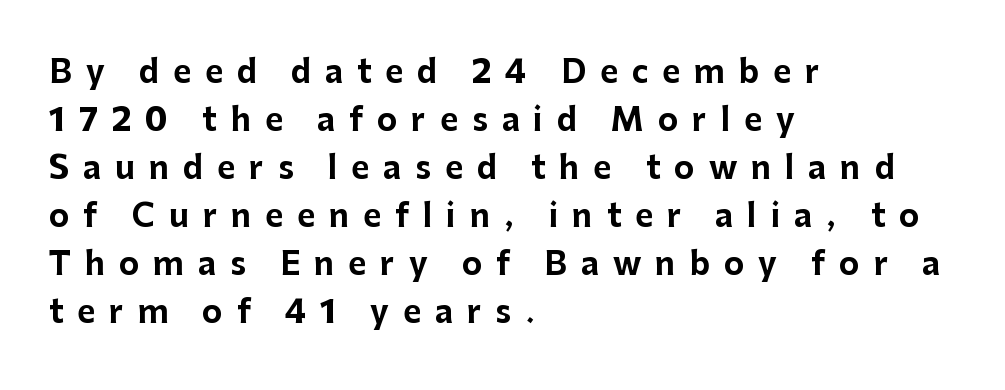
{"serif": "no", "italic": "no", "bold": "yes", "weight": "bold", "width": "normal", "stroke_contrast": "low", "x_height": "medium", "monospaced": "no", "underline": "no", "align": "left", "line_spacing": "normal", "line_spacing_ratio": 1.55, "letter_spacing": "wide", "letter_spacing_em": 0.45, "glyph_px": 31}
